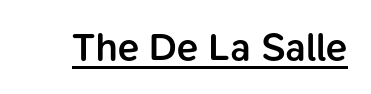
Q: Is the text bold? A: Semi-bold.
Q: Is the text italic (slanted)? A: No, it is upright.
Q: Is the typeface a serif or a sans-serif typeface? A: Sans-serif.
Q: Is the text underlined? A: Yes.
Q: Is the spacing between letters normal or unusually wide? A: Normal.
Q: Width (condensed, normal, or wide)? A: Normal.
Q: Stroke contrast? A: Low.
Q: x-height? A: Medium.
Q: Monospaced? A: No.
